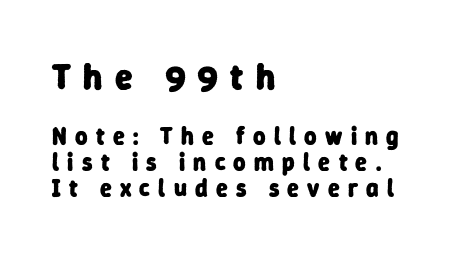
Looks like regular typesetting: each glyph gets only the width it needs. The paragraph has a hard left edge and a soft right edge. A typesetter would call this leading minimal, almost set solid. Typographically, this falls in the sans-serif category.
